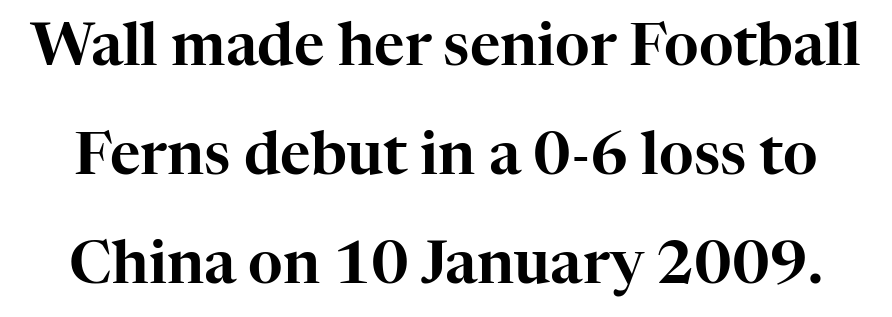
The image shows 59 px serif type, upright; set line spacing 1.85x, normal letter spacing, not underlined; high stroke contrast and a medium x-height.
